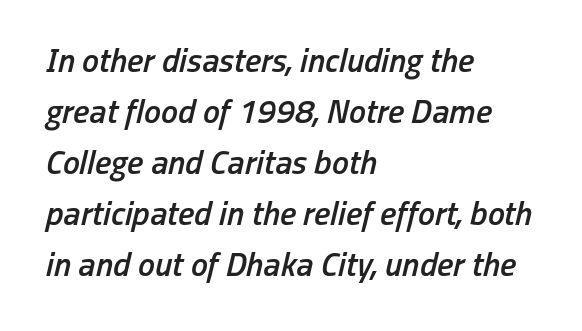
The image shows 34 px semibold, condensed type, italic (leaning right); set left-aligned, normal line spacing (1.5x), normal letter spacing, not underlined; low stroke contrast and a medium x-height.
